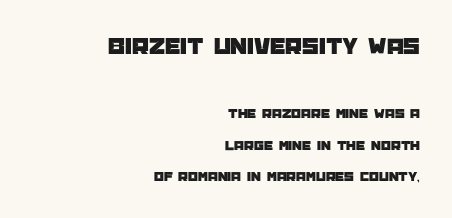
Q: Is the text italic (slanted)? A: No, it is upright.
Q: Is the text underlined? A: No.
Q: How is the paragraph aligned? A: Right-aligned.
Q: Is the spacing between letters normal or unusually wide? A: Normal.
Q: Is the spacing between lines tight, normal or loose? A: Loose.
Q: Which block of text is set in a larger size, the first (top) or the second (bottom)? A: The first (top) one.
